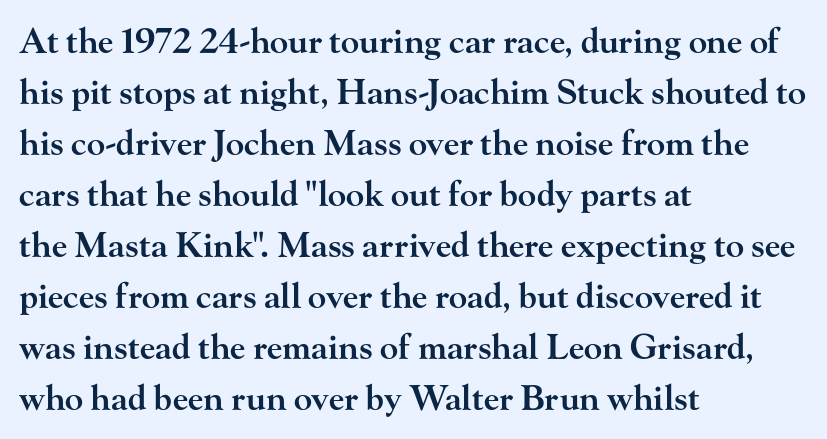
Q: Is the text bold? A: Semi-bold.
Q: Is the text italic (slanted)? A: No, it is upright.
Q: Is the typeface a serif or a sans-serif typeface? A: Serif.
Q: Is the text underlined? A: No.
Q: How is the paragraph aligned? A: Left-aligned.
Q: Is the spacing between letters normal or unusually wide? A: Normal.
Q: Is the spacing between lines tight, normal or loose? A: Normal.
Q: Width (condensed, normal, or wide)? A: Wide.
Q: Stroke contrast? A: High.
Q: x-height? A: Small.
Q: Monospaced? A: No.
